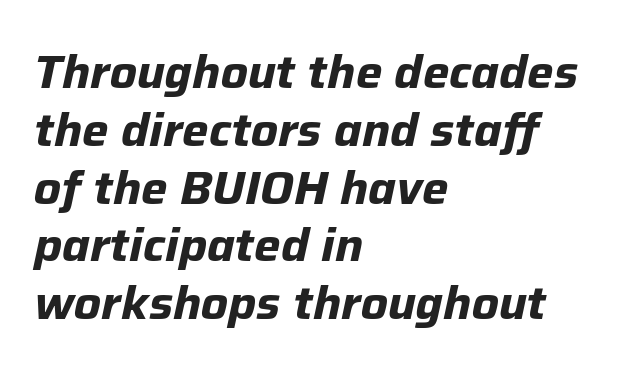
Short and long lines alike share a common starting point at left. Plenty of ink on the page — the face is bold. Rendered with sloped, italic letterforms. Here the designer chose a conventional face with non-uniform glyph widths.
